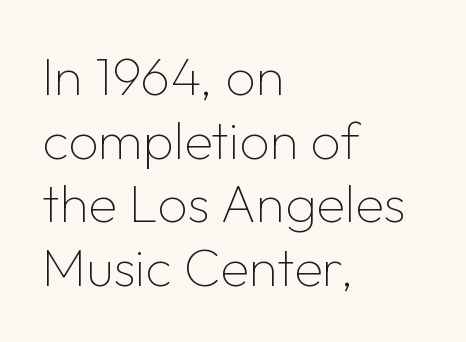
{"serif": "no", "italic": "no", "bold": "no", "weight": "thin", "width": "normal", "stroke_contrast": "low", "x_height": "medium", "monospaced": "no", "underline": "no", "align": "left", "line_spacing_ratio": 1.2, "letter_spacing": "normal", "letter_spacing_em": 0.0, "glyph_px": 53}
